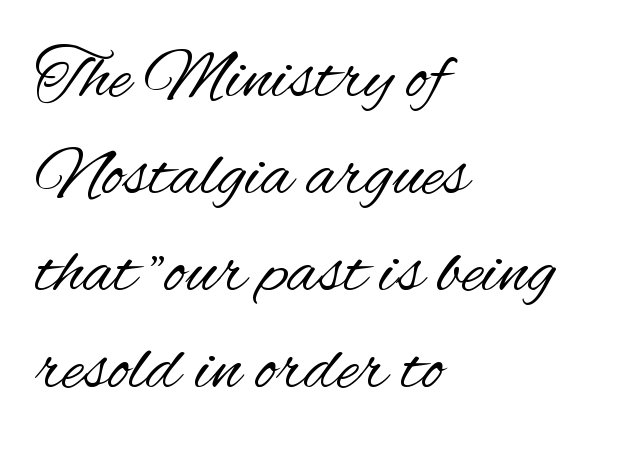
{"serif": "no", "bold": "no", "weight": "regular", "width": "condensed", "stroke_contrast": "medium", "x_height": "small", "monospaced": "no", "underline": "no", "align": "left", "line_spacing": "normal", "line_spacing_ratio": 1.33, "letter_spacing": "normal", "letter_spacing_em": 0.0, "glyph_px": 73}
